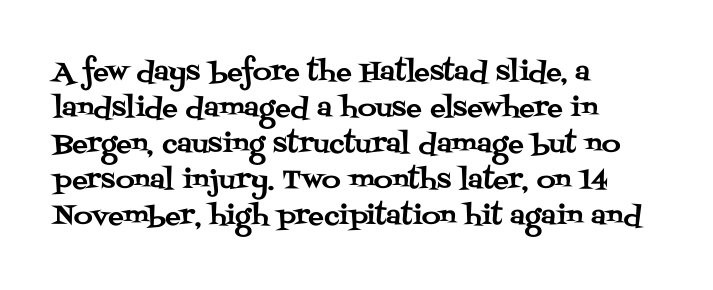
Q: Is the text italic (slanted)? A: No, it is upright.
Q: Is the text underlined? A: No.
Q: How is the paragraph aligned? A: Left-aligned.
Q: Is the spacing between letters normal or unusually wide? A: Normal.
Q: Is the spacing between lines tight, normal or loose? A: Normal.
